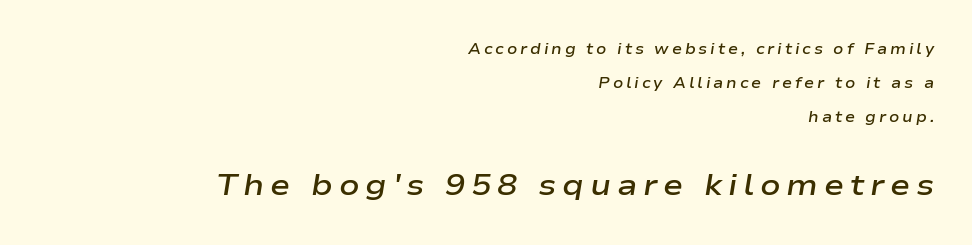
Q: Is the text bold? A: Semi-bold.
Q: Is the text italic (slanted)? A: Yes, it leans right by about 9 degrees.
Q: Is the text underlined? A: No.
Q: How is the paragraph aligned? A: Right-aligned.
Q: Is the spacing between lines tight, normal or loose? A: Loose.
Q: Which block of text is set in a larger size, the first (top) or the second (bottom)? A: The second (bottom) one.
Q: Width (condensed, normal, or wide)? A: Wide.
Q: Stroke contrast? A: Low.
Q: x-height? A: Medium.
Q: Monospaced? A: No.
